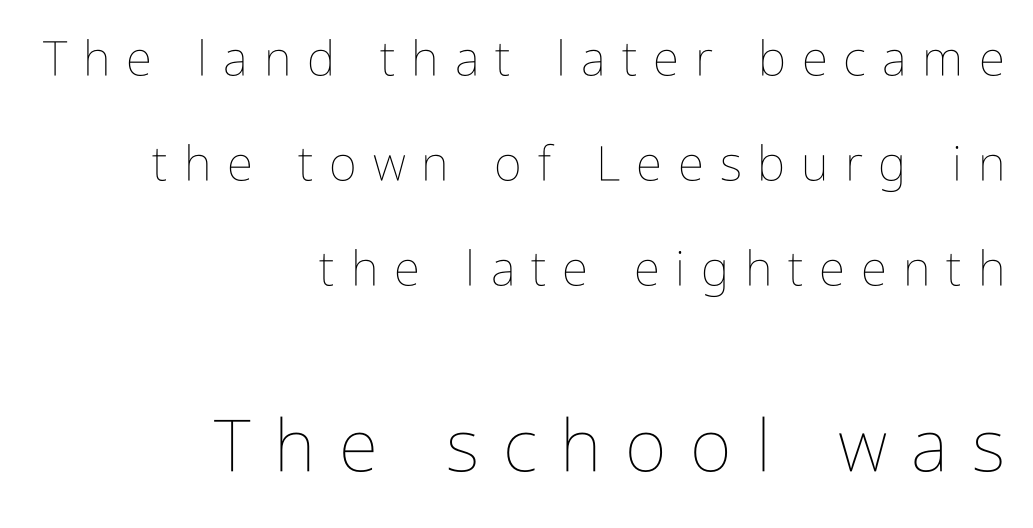
Q: Is the text bold? A: No.
Q: Is the text italic (slanted)? A: No, it is upright.
Q: Is the text underlined? A: No.
Q: How is the paragraph aligned? A: Right-aligned.
Q: Is the spacing between letters normal or unusually wide? A: Unusually wide.
Q: Is the spacing between lines tight, normal or loose? A: Loose.
Q: Which block of text is set in a larger size, the first (top) or the second (bottom)? A: The second (bottom) one.
Q: Width (condensed, normal, or wide)? A: Condensed.
Q: Stroke contrast? A: Low.
Q: x-height? A: Medium.
Q: Monospaced? A: No.
